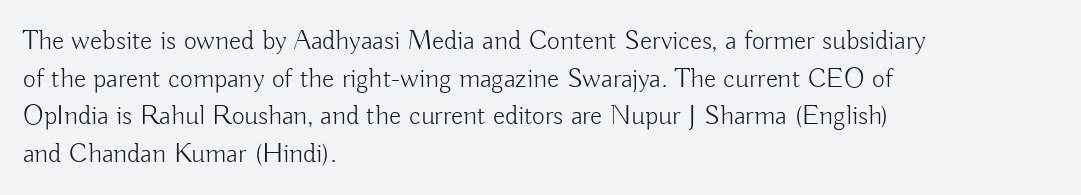
The image shows 28 px light sans-serif type, upright; set left-aligned, normal line spacing (1.34x), normal letter spacing, not underlined; low stroke contrast and a small x-height.
